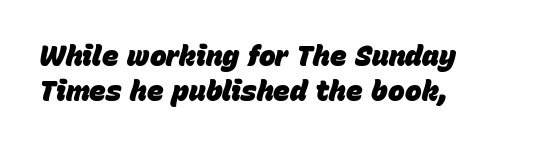
These lines are set flush left with a ragged right edge. Italic? Definitely — the glyphs are oblique. The passage shown has conventional tracking throughout. Typographic density is high because the face is bold.
